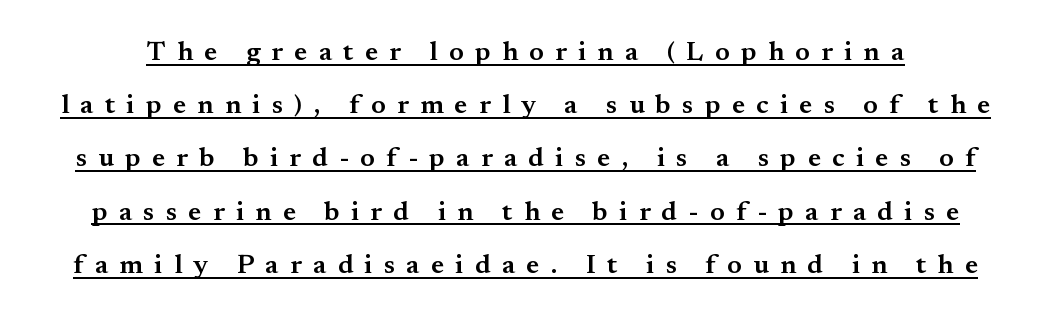
The image shows 27 px text type, upright; set loose line spacing (1.97x), unusually wide letter spacing (+0.42 em), underlined.
